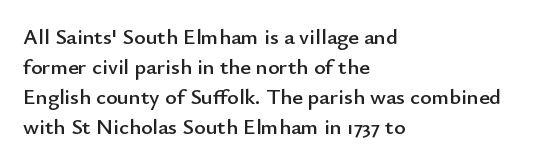
{"italic": "no", "underline": "no", "align": "left", "line_spacing": "normal", "line_spacing_ratio": 1.36, "letter_spacing": "normal", "letter_spacing_em": 0.0, "glyph_px": 22}
